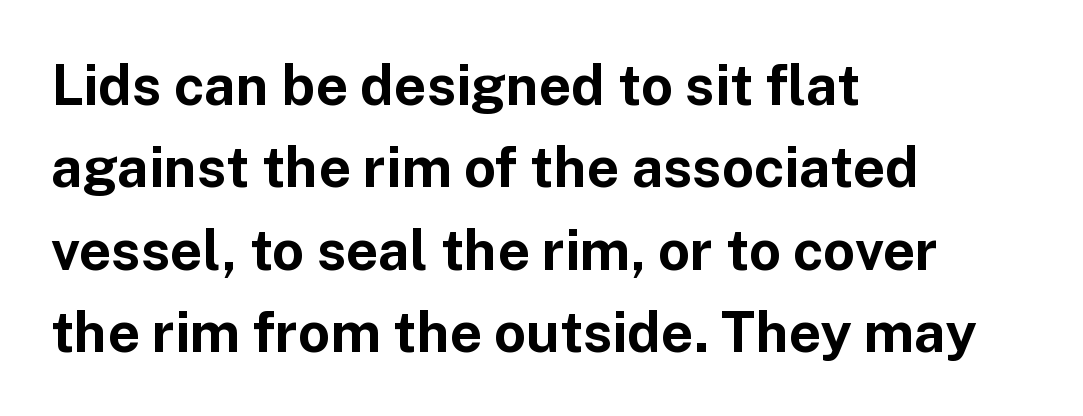
{"serif": "no", "italic": "no", "bold": "yes", "weight": "bold", "width": "normal", "stroke_contrast": "low", "x_height": "medium", "monospaced": "no", "underline": "no", "align": "left", "line_spacing": "normal", "line_spacing_ratio": 1.47, "letter_spacing": "normal", "letter_spacing_em": 0.0, "glyph_px": 56}
